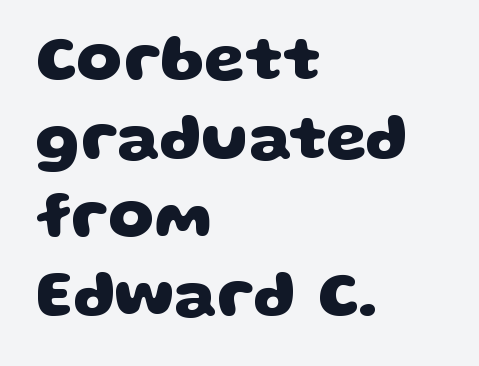
{"serif": "no", "bold": "yes", "weight": "heavy", "width": "wide", "stroke_contrast": "low", "x_height": "large", "monospaced": "no", "underline": "no", "align": "left", "line_spacing_ratio": 1.21, "letter_spacing": "normal", "letter_spacing_em": 0.0, "glyph_px": 65}
